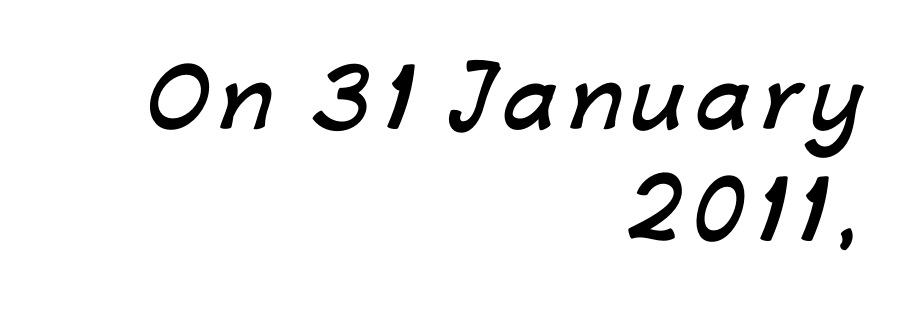
Q: Is the text bold? A: Yes.
Q: Is the typeface a serif or a sans-serif typeface? A: Sans-serif.
Q: Is the text underlined? A: No.
Q: How is the paragraph aligned? A: Right-aligned.
Q: Is the spacing between lines tight, normal or loose? A: Normal.
Q: Width (condensed, normal, or wide)? A: Normal.
Q: Stroke contrast? A: Low.
Q: x-height? A: Medium.
Q: Monospaced? A: No.
